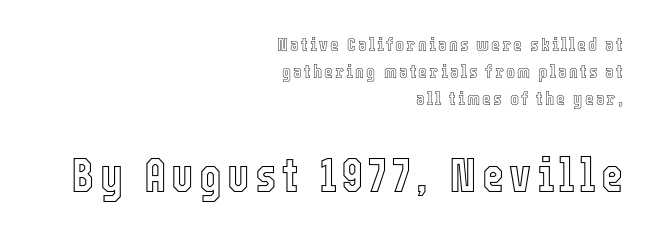
The image shows 48 px condensed type, upright; set right-aligned, normal line spacing (1.43x), not underlined; the second (bottom) block is 2.53x larger; a medium x-height.
